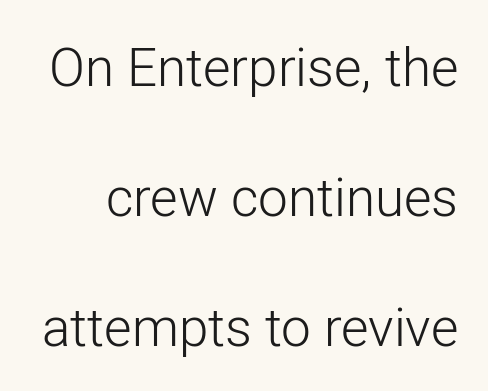
{"serif": "no", "italic": "no", "bold": "no", "weight": "light", "width": "normal", "stroke_contrast": "low", "x_height": "medium", "monospaced": "no", "underline": "no", "line_spacing": "loose", "line_spacing_ratio": 2.45, "letter_spacing": "normal", "letter_spacing_em": 0.0, "glyph_px": 53}
